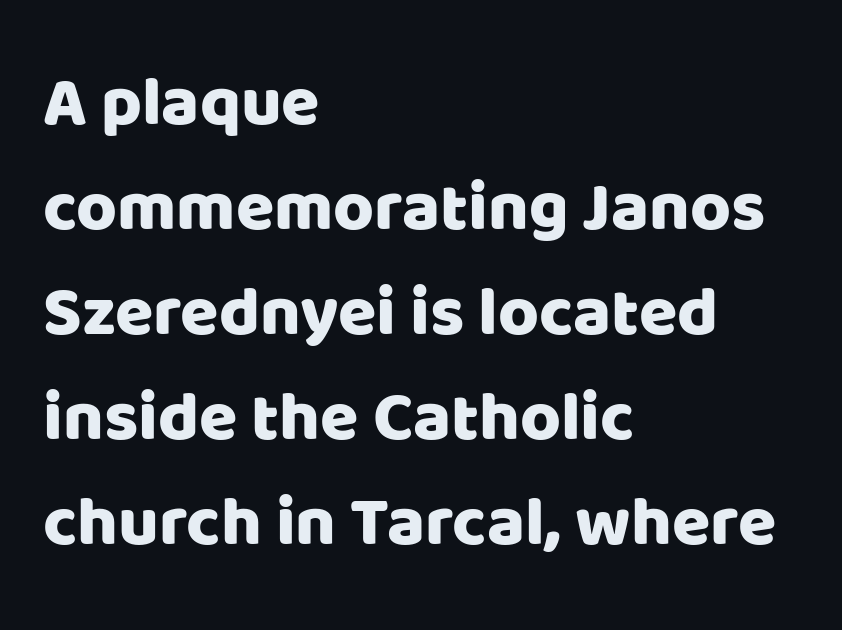
{"serif": "no", "italic": "no", "width": "normal", "stroke_contrast": "low", "x_height": "large", "monospaced": "no", "underline": "no", "align": "left", "line_spacing": "normal", "line_spacing_ratio": 1.5, "letter_spacing": "normal", "letter_spacing_em": 0.0, "glyph_px": 70}
